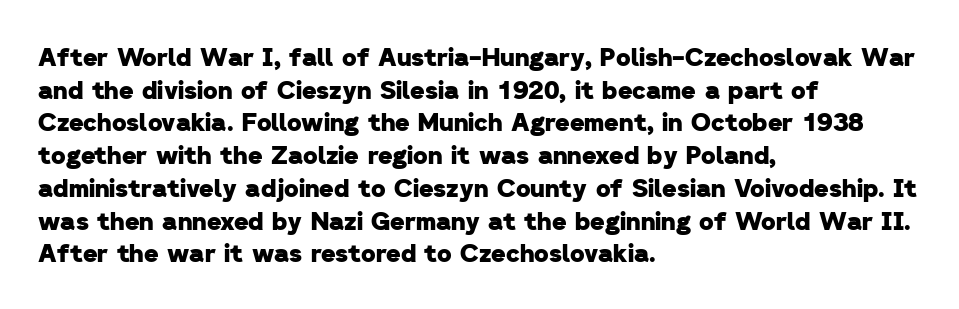
Letter spacing: default. The font is running at its bold setting. The rows are spaced the way most documents space them. Only glyphs here, with clear space below each row.
